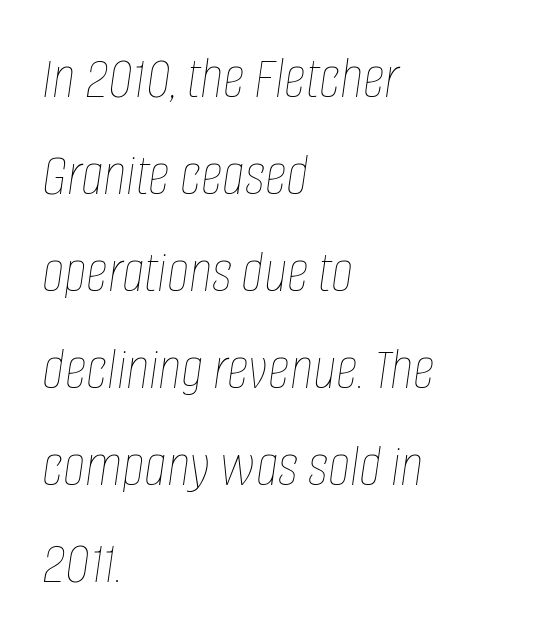
{"italic": "yes", "lean": "right", "slant_degrees": 8, "bold": "no", "weight": "thin", "width": "condensed", "stroke_contrast": "low", "x_height": "large", "monospaced": "no", "underline": "no", "align": "left", "line_spacing": "normal", "line_spacing_ratio": 1.59, "letter_spacing": "normal", "letter_spacing_em": 0.0, "glyph_px": 61}
